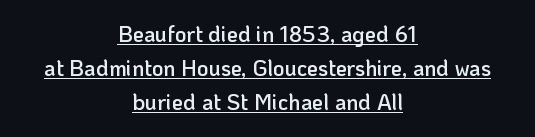
Observe the ordinary spacing: letters are neighbours, not strangers. Horizontally, the lines are justified to the midpoint only. What's the leading like? Ordinary, nothing unusual. The axis of the letterforms is exactly vertical. On the weight axis this lands at semibold, roughly 600. The lettering is marked with a stroke running underneath it.
